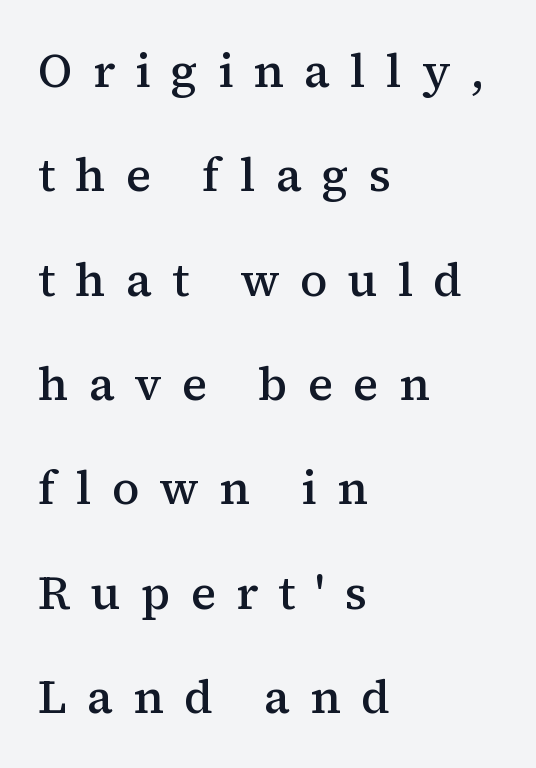
The image shows 47 px semibold serif type, upright; set left-aligned, loose line spacing (2.22x), unusually wide letter spacing (+0.43 em), not underlined; medium stroke contrast and a medium x-height.
